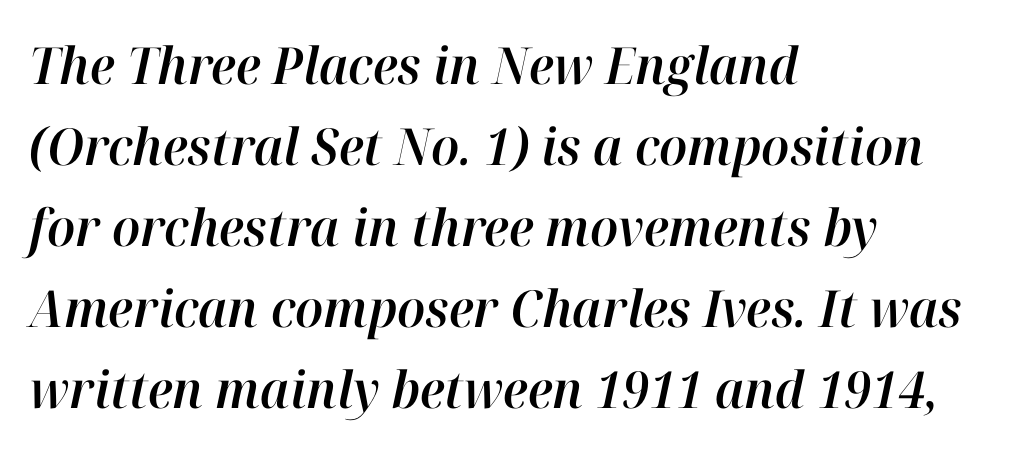
{"italic": "yes", "lean": "right", "slant_degrees": 12, "width": "normal", "stroke_contrast": "high", "x_height": "medium", "monospaced": "no", "underline": "no", "align": "left", "line_spacing": "normal", "line_spacing_ratio": 1.59, "letter_spacing": "normal", "letter_spacing_em": 0.0, "glyph_px": 51}
